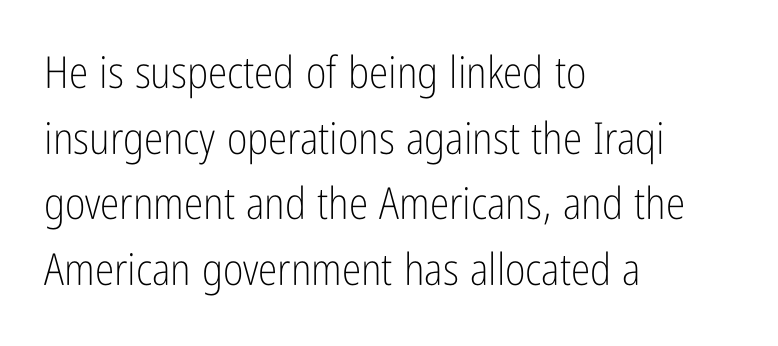
The block of text has a typical density, with ordinary space between rows. Alignment: flush left. The foot of each line stays bare and open. This rendering leaves character spacing at its baseline value. What kind of face is this? One without serifs — a sans. This is roman type, the default non-slanted kind.
